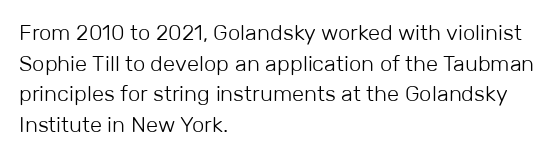
Q: Is the text bold? A: No.
Q: Is the text italic (slanted)? A: No, it is upright.
Q: Is the text underlined? A: No.
Q: How is the paragraph aligned? A: Left-aligned.
Q: Is the spacing between letters normal or unusually wide? A: Normal.
Q: Is the spacing between lines tight, normal or loose? A: Normal.
